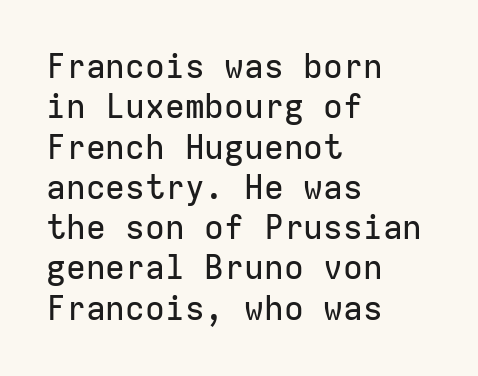
You could count columns in this text — the font is strictly monospaced. Only glyphs here, with clear space below each row. Do the letters lean? They stand straight. No extra tracking has been applied to these lines.
